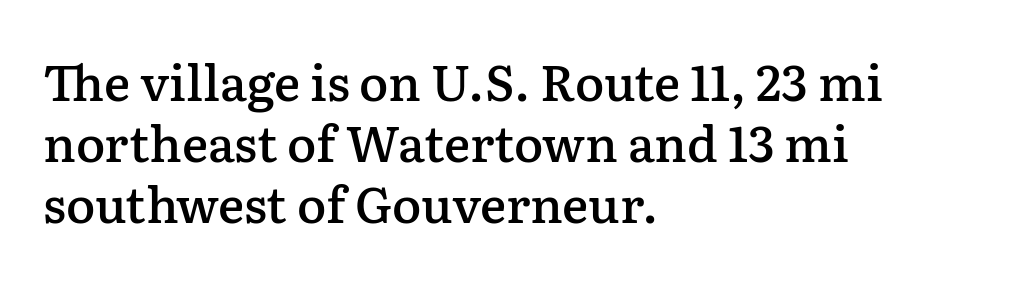
Has an underline been added? It has not. The tracking reads as untouched default to a designer's eye. Caption: multi-line text, flush left, ragged right. Semibold letterforms, between regular and bold. When letters stand straight like this, we call the style roman or upright. A serif font was chosen for this passage.
